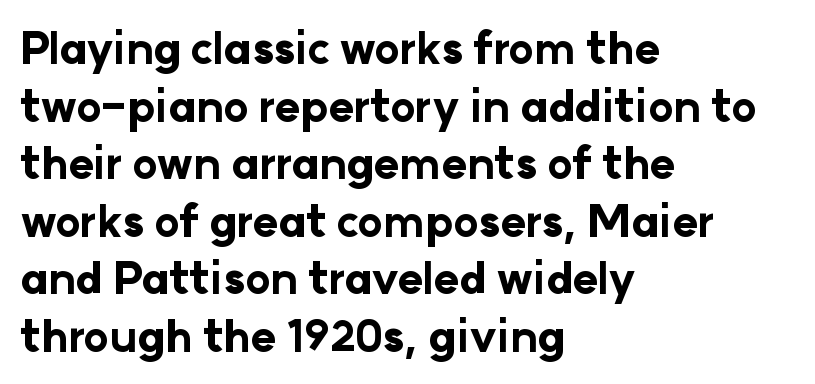
The image shows 43 px bold sans-serif type, upright; set left-aligned, normal line spacing (1.34x), normal letter spacing, not underlined; low stroke contrast and a medium x-height.
